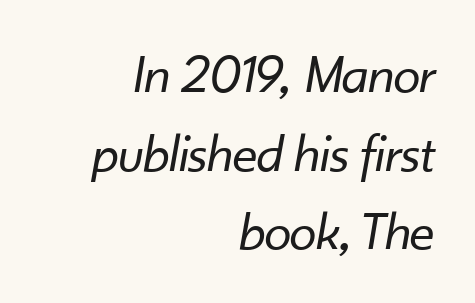
This block has exactly the height ordinary leading produces. A student would call this right alignment; a typographer would say flush right, rag left. Spacing between characters is what you'd get straight out of the box. Letters rest on an invisible, unmarked baseline.
